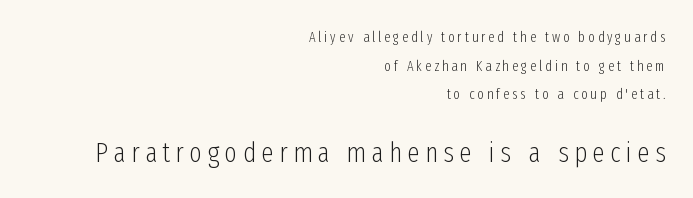
Q: Is the text bold? A: No.
Q: Is the text italic (slanted)? A: No, it is upright.
Q: Is the text underlined? A: No.
Q: How is the paragraph aligned? A: Right-aligned.
Q: Is the spacing between letters normal or unusually wide? A: Unusually wide.
Q: Is the spacing between lines tight, normal or loose? A: Loose.
Q: Which block of text is set in a larger size, the first (top) or the second (bottom)? A: The second (bottom) one.
